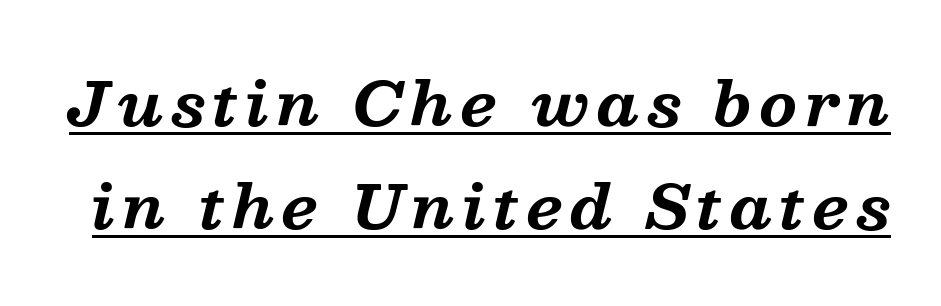
Does the weight exceed regular? Yes, all the way to bold. The letters advance in unequal steps, a hallmark of proportional type. Has an underline been added? It has. Little horizontal feet cap the strokes, marking this as serif type. Quick note: italic.
